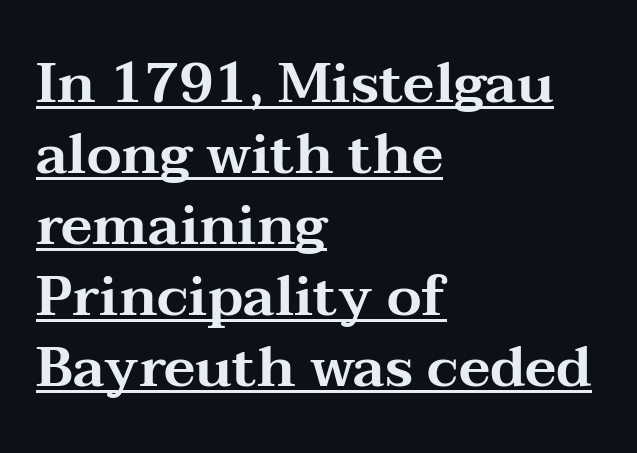
{"serif": "yes", "italic": "no", "width": "wide", "stroke_contrast": "medium", "x_height": "medium", "monospaced": "no", "underline": "yes", "align": "left", "line_spacing": "normal", "line_spacing_ratio": 1.27, "letter_spacing": "normal", "letter_spacing_em": 0.0, "glyph_px": 56}
